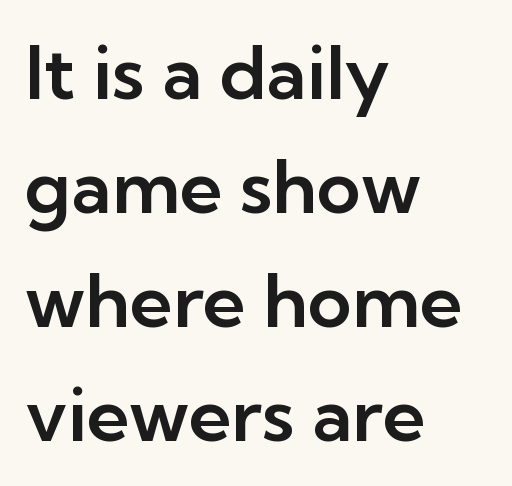
Q: Is the text italic (slanted)? A: No, it is upright.
Q: Is the typeface a serif or a sans-serif typeface? A: Sans-serif.
Q: Is the text underlined? A: No.
Q: How is the paragraph aligned? A: Left-aligned.
Q: Is the spacing between letters normal or unusually wide? A: Normal.
Q: Is the spacing between lines tight, normal or loose? A: Normal.
Q: Width (condensed, normal, or wide)? A: Normal.
Q: Stroke contrast? A: Low.
Q: x-height? A: Medium.
Q: Monospaced? A: No.
